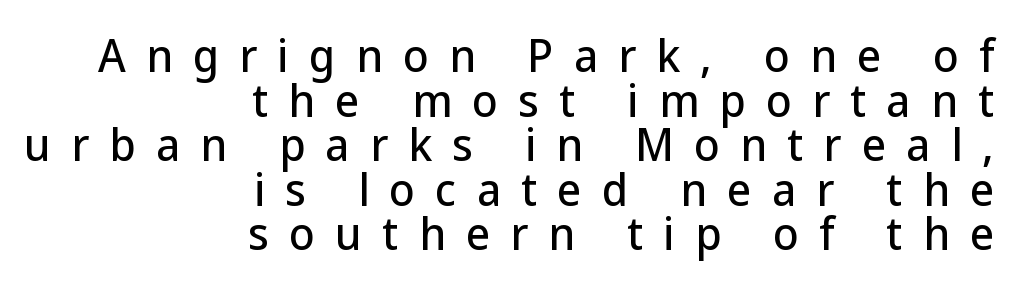
{"serif": "no", "italic": "no", "width": "normal", "stroke_contrast": "low", "x_height": "medium", "monospaced": "no", "underline": "no", "align": "right", "line_spacing": "tight", "line_spacing_ratio": 1.06, "letter_spacing": "wide", "letter_spacing_em": 0.48, "glyph_px": 42}
